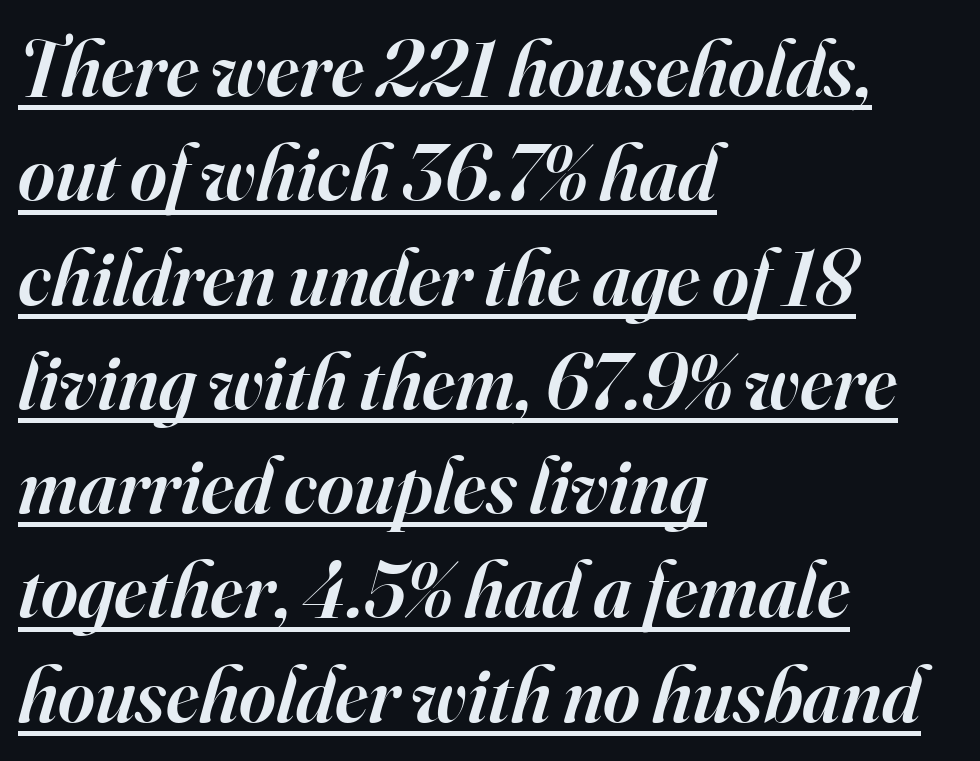
The passage shown leans; its letterforms are oblique. Its strokes are somewhat broadened, the hallmark of semibold type. Classification — serif. The letterforms sit shoulder to shoulder at normal distance.
